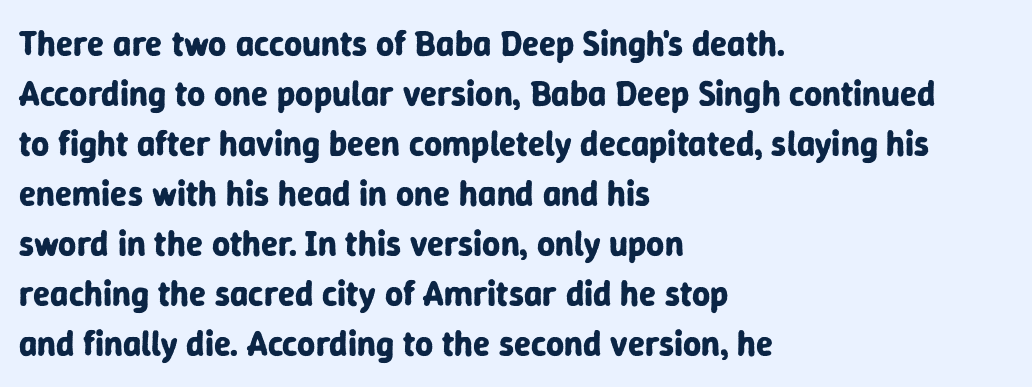
{"serif": "no", "italic": "no", "bold": "yes", "weight": "bold", "width": "normal", "stroke_contrast": "low", "x_height": "medium", "monospaced": "no", "underline": "no", "align": "left", "line_spacing": "normal", "line_spacing_ratio": 1.43, "letter_spacing": "normal", "letter_spacing_em": 0.0, "glyph_px": 35}
